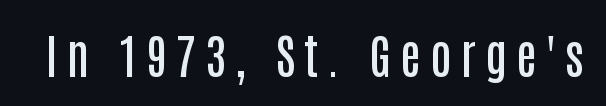
The image shows 47 px semibold, condensed sans-serif type, upright; set unusually wide letter spacing (+0.2 em), not underlined; low stroke contrast and a large x-height.
